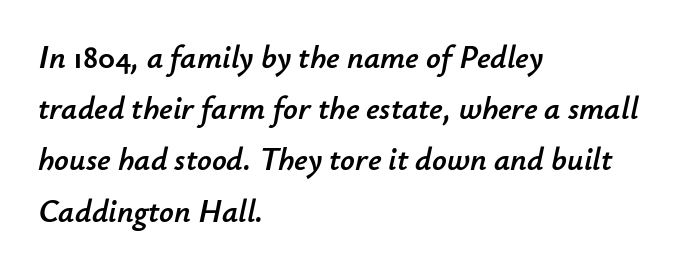
The image shows 32 px text type, italic (leaning right); set left-aligned, normal line spacing (1.6x), normal letter spacing, not underlined; low stroke contrast and a small x-height.
